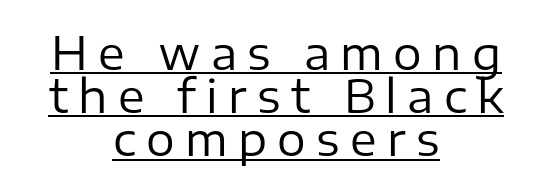
Rows of type sit shoulder to shoulder in the vertical direction. Grotesque or geometric, the face here clearly has no serifs. These lines are centered, leaving both edges ragged. The font sits on the lighter half of the weight spectrum, regular included. The string is rendered with underlining switched on. Character widths vary here, with narrow letters taking less room than wide ones.
